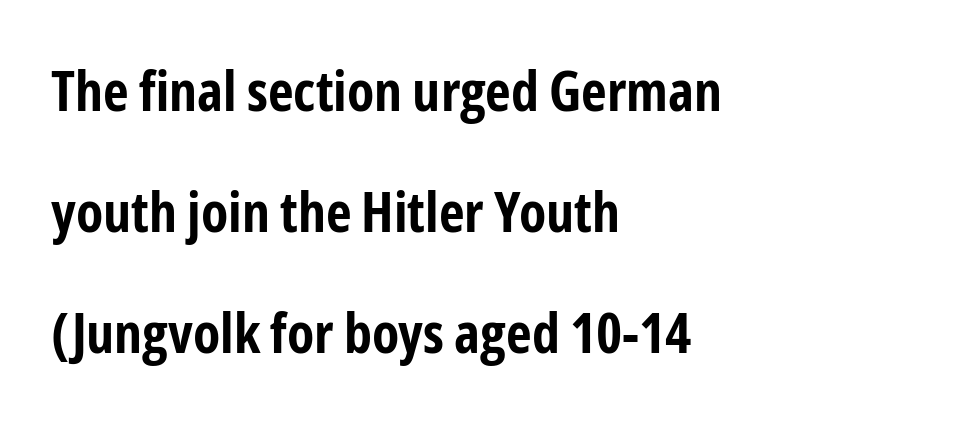
{"serif": "no", "italic": "no", "bold": "yes", "weight": "bold", "width": "condensed", "stroke_contrast": "low", "x_height": "medium", "monospaced": "no", "underline": "no", "align": "left", "line_spacing": "loose", "line_spacing_ratio": 2.16, "letter_spacing": "normal", "letter_spacing_em": 0.0, "glyph_px": 56}
